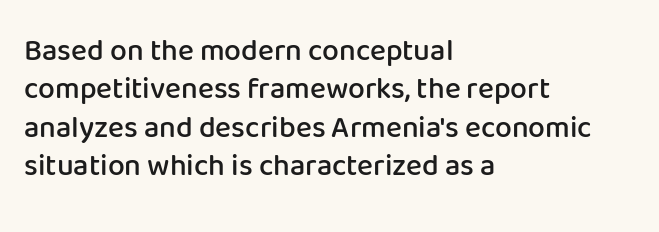
Layout note: lines flush left. Posture: straight, roman, zero tilt. Notice how descenders clear the ascenders below comfortably — that's standard leading. Regarding serifs, this sample does without them.
